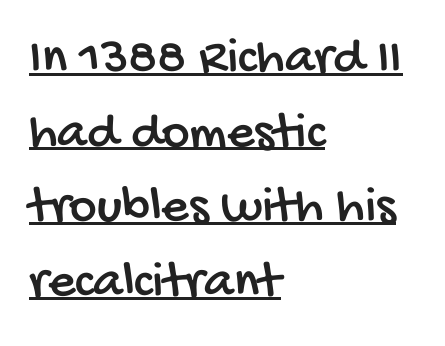
The image shows 53 px condensed sans-serif type; set left-aligned, normal line spacing (1.41x), normal letter spacing, underlined; low stroke contrast and a large x-height.
